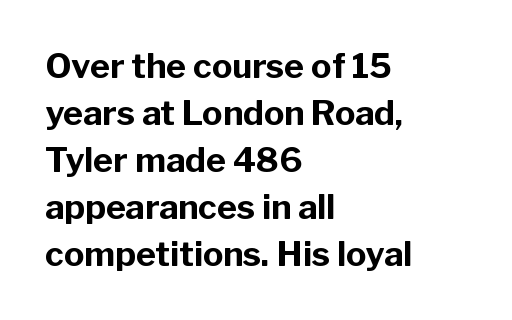
Q: Is the text bold? A: Yes.
Q: Is the text italic (slanted)? A: No, it is upright.
Q: Is the typeface a serif or a sans-serif typeface? A: Sans-serif.
Q: Is the text underlined? A: No.
Q: How is the paragraph aligned? A: Left-aligned.
Q: Is the spacing between letters normal or unusually wide? A: Normal.
Q: Is the spacing between lines tight, normal or loose? A: Normal.
Q: Width (condensed, normal, or wide)? A: Normal.
Q: Stroke contrast? A: Low.
Q: x-height? A: Medium.
Q: Monospaced? A: No.
